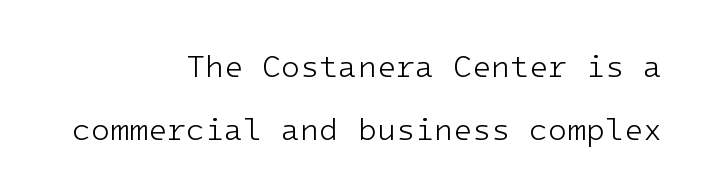
Note the uniform advance width — an 'i' takes as much space as an 'm'. The rendering anchors every line to the right-hand side. The foot of each line stays bare and open. Unlike italic type, these characters show no tilt at all.
